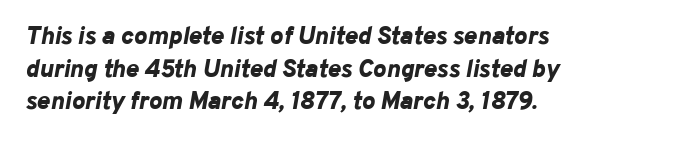
Pretty heavy lettering here — definitely bold. The glyphs are unaccompanied by any horizontal stroke below them. A typesetter would call this leading conventional body-copy spacing. The rag falls on the right side of this text block. Compared with typical body copy, the letter spacing here is the same.
